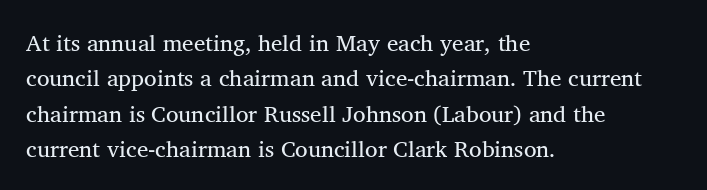
Q: Is the text underlined? A: No.
Q: How is the paragraph aligned? A: Left-aligned.
Q: Is the spacing between letters normal or unusually wide? A: Normal.
Q: Is the spacing between lines tight, normal or loose? A: Normal.
